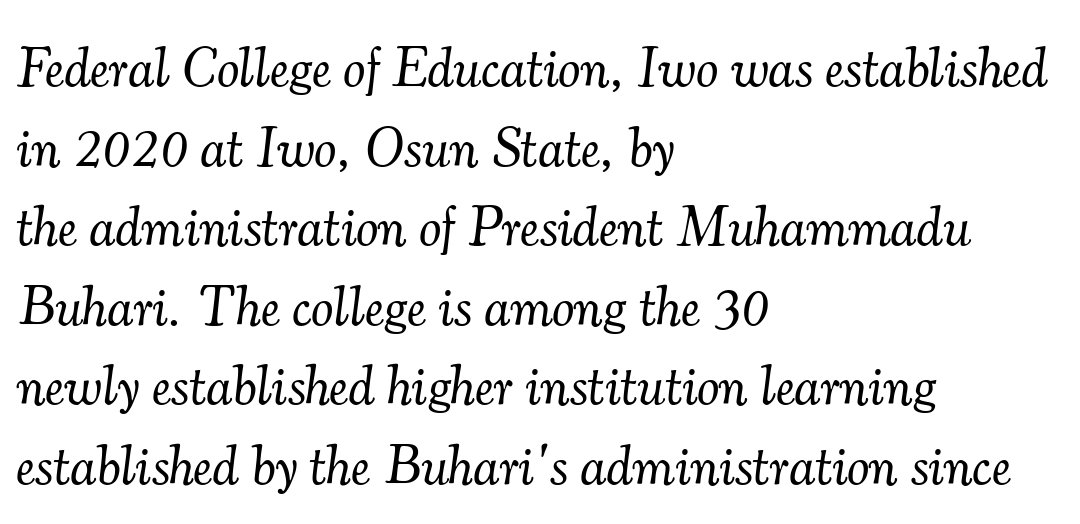
The image shows 56 px light serif type, italic (leaning right); set left-aligned, normal line spacing (1.42x), normal letter spacing, not underlined; medium stroke contrast and a small x-height.
